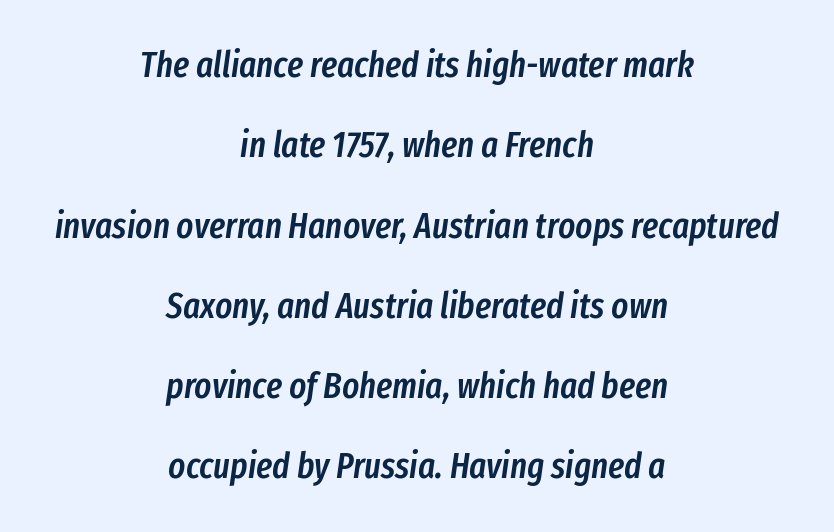
The image shows 36 px semibold, condensed type, italic (leaning right); set centered, loose line spacing (2.23x), normal letter spacing, not underlined; low stroke contrast and a medium x-height.
